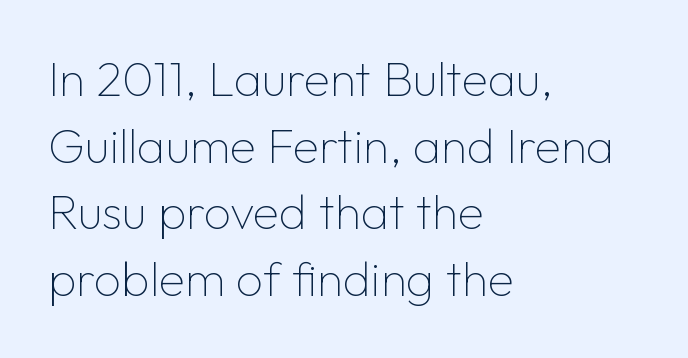
{"serif": "no", "italic": "no", "bold": "no", "weight": "thin", "width": "normal", "stroke_contrast": "low", "x_height": "medium", "monospaced": "no", "underline": "no", "align": "left", "line_spacing": "normal", "line_spacing_ratio": 1.39, "letter_spacing": "normal", "letter_spacing_em": 0.0, "glyph_px": 48}
